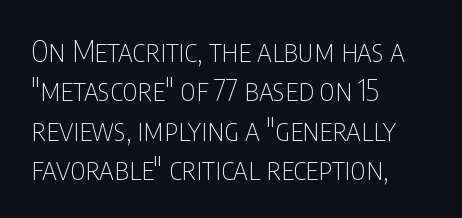
The image shows 30 px thin, condensed sans-serif type, upright; set left-aligned, normal line spacing (1.31x), normal letter spacing, not underlined; low stroke contrast and a large x-height.
